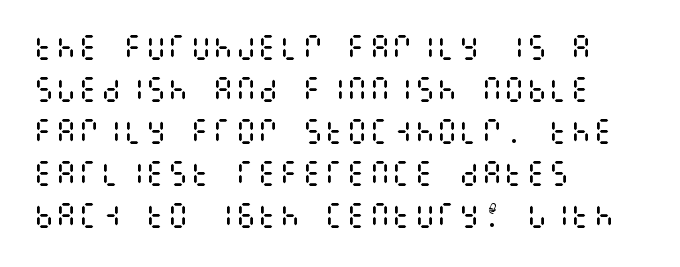
Which margin do the lines hug? The left one — the right edge is uneven. The zone under the glyphs is completely vacant. Students, note that the glyphs here touch the page at normal intervals. Posture: vertical. Vertically, the passage feels balanced, rows spaced as you'd expect.
